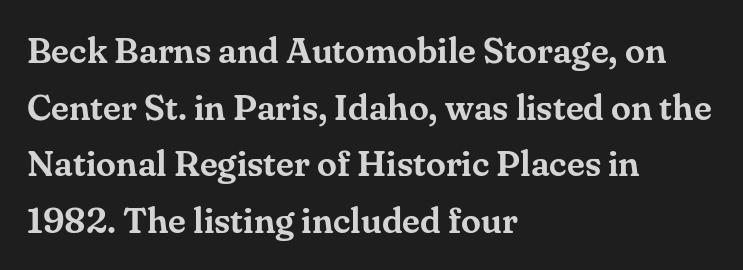
The image shows 36 px serif type, upright; set left-aligned, normal line spacing (1.57x), normal letter spacing, not underlined; medium stroke contrast and a small x-height.
